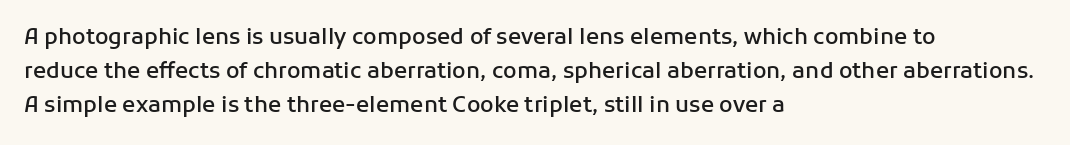
The image shows 22 px text type, upright; set left-aligned, normal line spacing (1.54x), normal letter spacing, not underlined.
